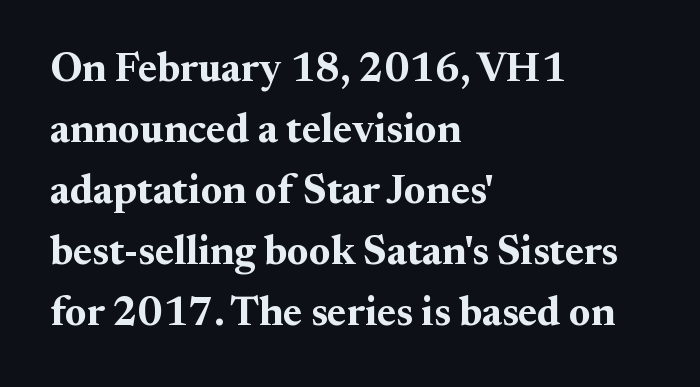
The typeface chosen for these lines features serifs. The type sits square on the baseline with zero lean. Leading: standard. Decoration check: the copy has no underline.
